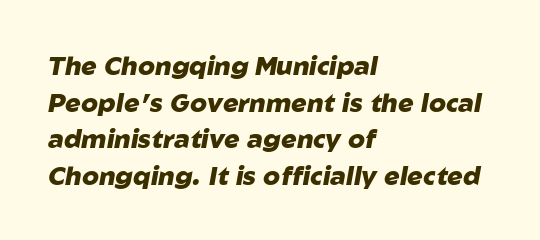
Between one letter and the next there's only the usual sliver of space. Is the type slanted? Yes — the strokes lean at a clear angle. Typeset ragged right — the left edge is the straight one. Clear beneath every line of the passage.
